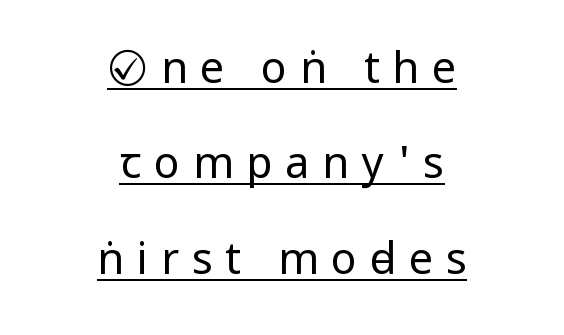
The image shows 43 px regular-weight, condensed sans-serif type, upright; set centered, loose line spacing (2.22x), unusually wide letter spacing (+0.3 em), underlined; low stroke contrast.
